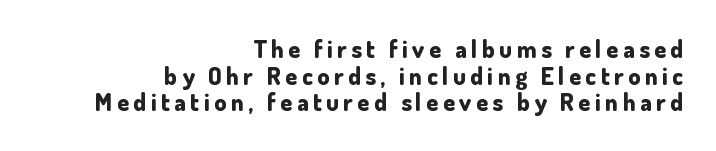
{"italic": "no", "bold": "yes", "underline": "no", "align": "right", "line_spacing": "tight", "line_spacing_ratio": 1.11, "glyph_px": 24}
